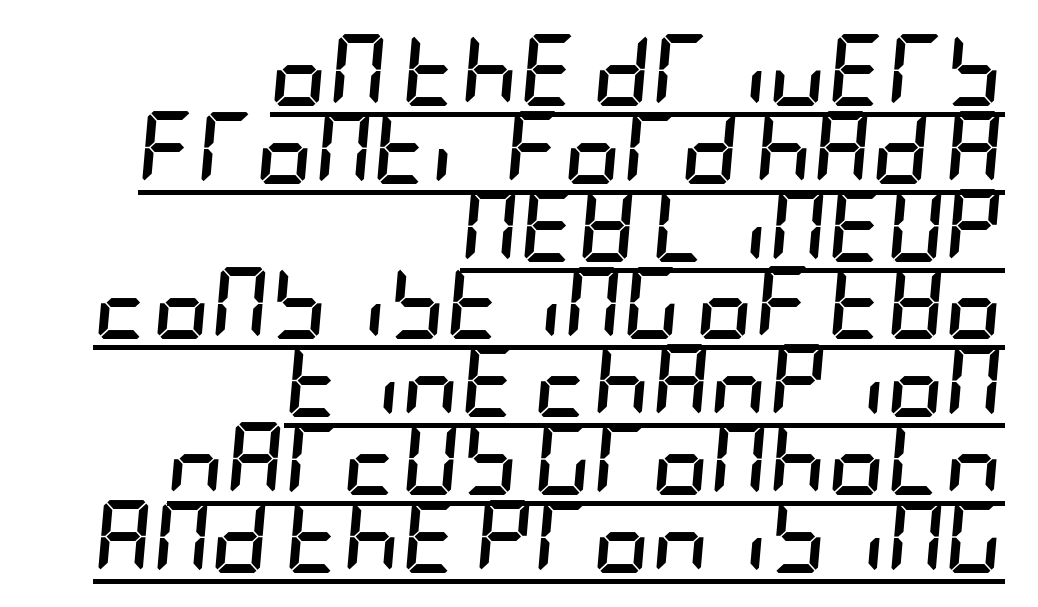
The image shows 72 px semibold, condensed type, italic (leaning right); set right-aligned, tight line spacing (1.08x), normal letter spacing, underlined; low stroke contrast and a large x-height.
